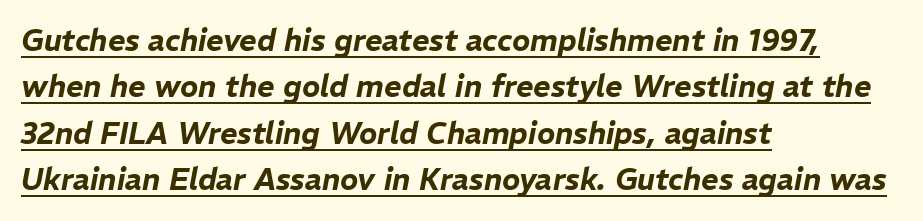
Is the block centered? No — it sits flush against the left margin. The passage shown stacks its lines at a standard gap. You could not count columns in this text — the font is proportionally spaced. This sample uses an oblique cut, with every glyph tilted off the vertical. These characters rest on top of a visible drawn line.
